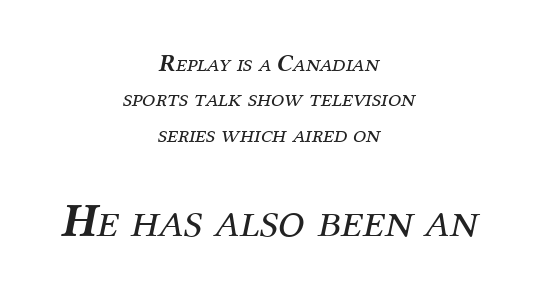
The image shows 48 px regular-weight serif type, italic (leaning right); set centered, normal line spacing (1.47x), normal letter spacing, not underlined; the second (bottom) block is 2.0x larger; medium stroke contrast and a medium x-height.
